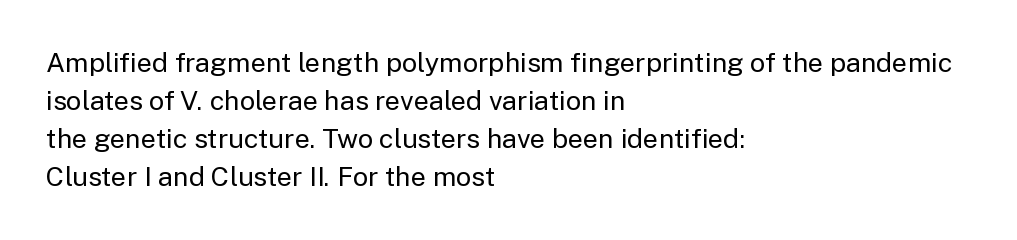
The designer left line spacing at the default. A classic flush-left, rag-right setting is used for this passage. The font sits on the lighter half of the weight spectrum, regular included. The letters stand straight up with perfectly vertical stems. No word sits above an underline.
